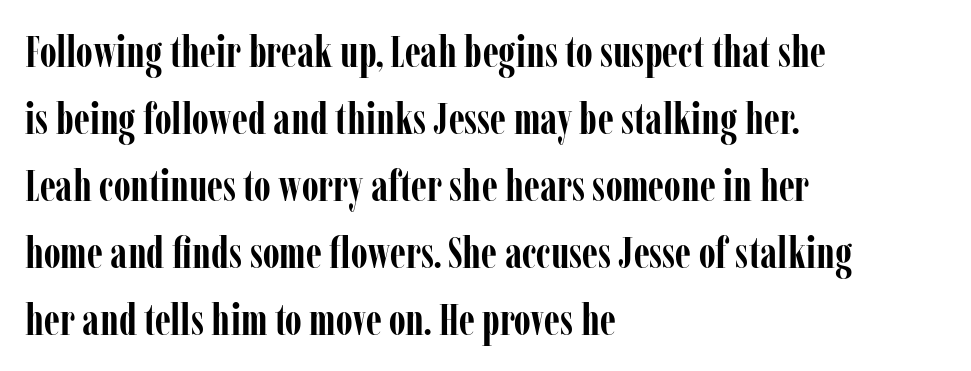
{"serif": "yes", "italic": "no", "bold": "yes", "weight": "semibold", "width": "condensed", "stroke_contrast": "low", "x_height": "medium", "monospaced": "no", "underline": "no", "align": "left", "line_spacing": "normal", "line_spacing_ratio": 1.52, "letter_spacing": "normal", "letter_spacing_em": 0.0, "glyph_px": 44}
